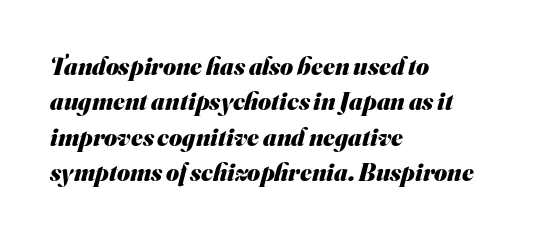
Q: Is the text bold? A: Yes.
Q: Is the text underlined? A: No.
Q: How is the paragraph aligned? A: Left-aligned.
Q: Is the spacing between letters normal or unusually wide? A: Normal.
Q: Is the spacing between lines tight, normal or loose? A: Normal.
